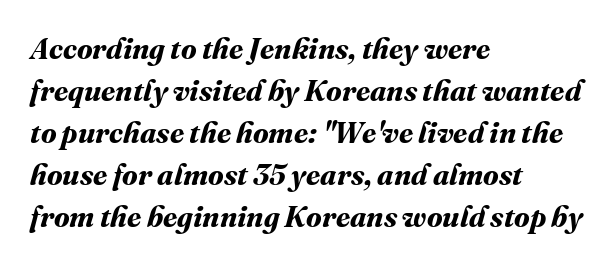
The passage shown has conventional tracking throughout. Reading down the column, the eye jumps a familiar distance to each next line. The typesetting leans heavy: a genuine bold. Compared with a centered layout, this one pins lines to the left instead.
